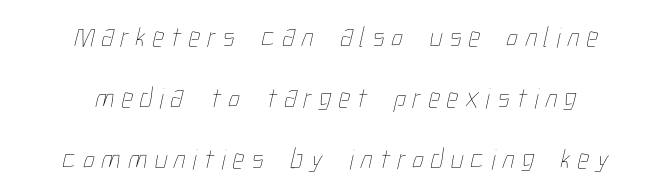
Q: Is the text bold? A: No.
Q: Is the text underlined? A: No.
Q: How is the paragraph aligned? A: Centered.
Q: Is the spacing between letters normal or unusually wide? A: Unusually wide.
Q: Is the spacing between lines tight, normal or loose? A: Loose.
Q: Width (condensed, normal, or wide)? A: Condensed.
Q: Stroke contrast? A: Low.
Q: x-height? A: Medium.
Q: Monospaced? A: No.
